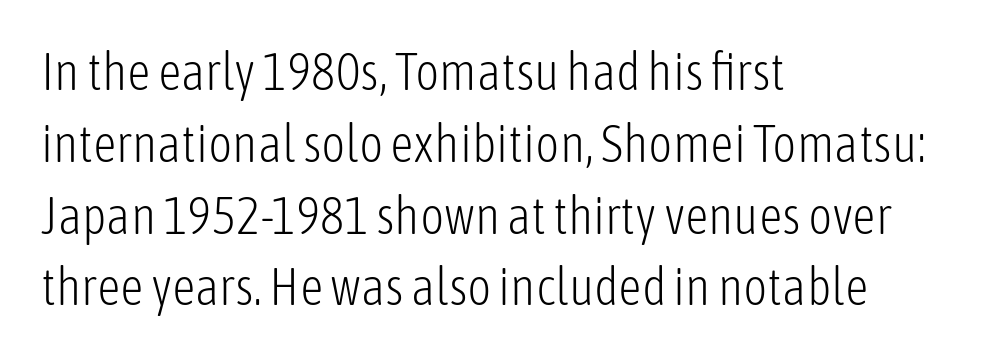
{"serif": "no", "italic": "no", "bold": "no", "weight": "light", "width": "condensed", "stroke_contrast": "low", "x_height": "medium", "monospaced": "no", "underline": "no", "align": "left", "line_spacing": "normal", "line_spacing_ratio": 1.38, "letter_spacing": "normal", "letter_spacing_em": 0.0, "glyph_px": 52}
